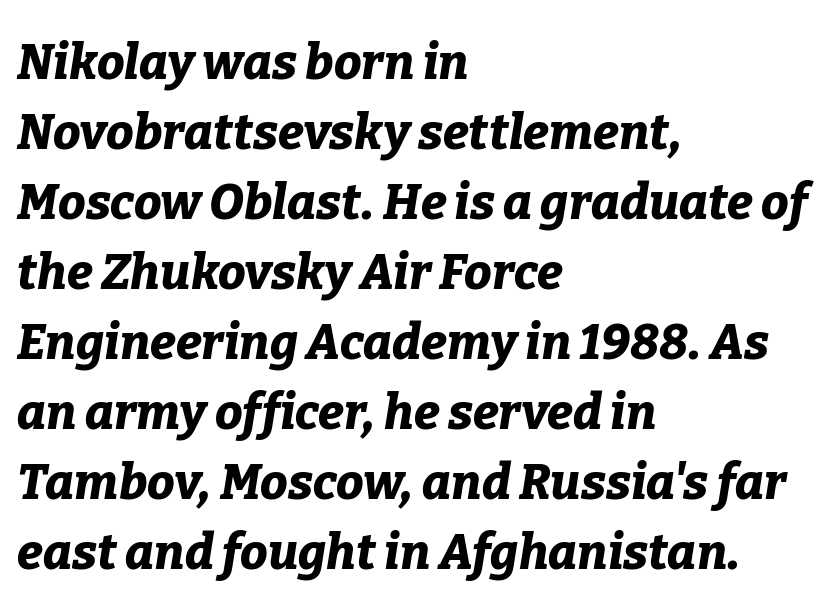
Q: Is the text bold? A: Yes.
Q: Is the text italic (slanted)? A: Yes, it leans right by about 9 degrees.
Q: Is the text underlined? A: No.
Q: How is the paragraph aligned? A: Left-aligned.
Q: Is the spacing between letters normal or unusually wide? A: Normal.
Q: Is the spacing between lines tight, normal or loose? A: Normal.
Q: Width (condensed, normal, or wide)? A: Normal.
Q: Stroke contrast? A: Low.
Q: x-height? A: Medium.
Q: Monospaced? A: No.
